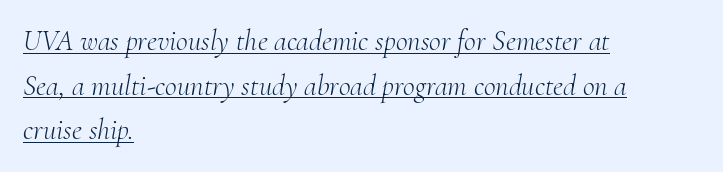
{"serif": "yes", "italic": "yes", "lean": "right", "slant_degrees": 10, "bold": "no", "weight": "light", "width": "normal", "stroke_contrast": "medium", "x_height": "small", "monospaced": "no", "underline": "yes", "align": "left", "line_spacing": "normal", "line_spacing_ratio": 1.54, "letter_spacing": "normal", "letter_spacing_em": 0.0, "glyph_px": 29}
